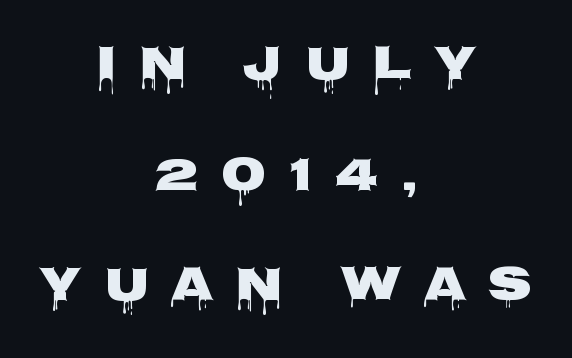
The image shows 49 px wide sans-serif type, upright; set centered, loose line spacing (2.26x), unusually wide letter spacing (+0.45 em), not underlined; low stroke contrast and a large x-height.
